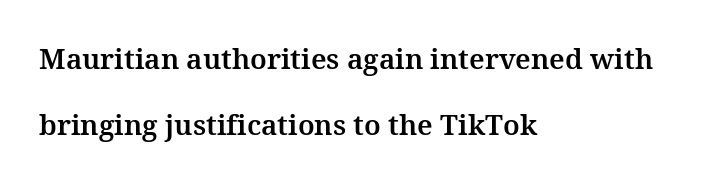
Q: Is the text italic (slanted)? A: No, it is upright.
Q: Is the typeface a serif or a sans-serif typeface? A: Serif.
Q: Is the text underlined? A: No.
Q: How is the paragraph aligned? A: Left-aligned.
Q: Is the spacing between letters normal or unusually wide? A: Normal.
Q: Is the spacing between lines tight, normal or loose? A: Loose.
Q: Width (condensed, normal, or wide)? A: Normal.
Q: Stroke contrast? A: Medium.
Q: x-height? A: Medium.
Q: Monospaced? A: No.
